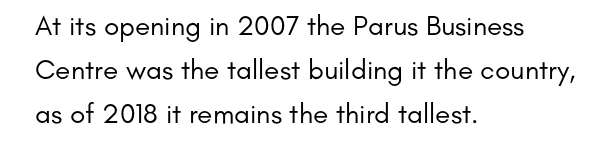
Does extra space separate the letters? No, they use regular spacing. Is the block centered? No — it sits flush against the left margin. Here the designer chose a conventional face with non-uniform glyph widths. A normal amount of white space separates one row of letters from the next. Nope, no serifs anywhere on these letters. The letters stand straight up with perfectly vertical stems.
